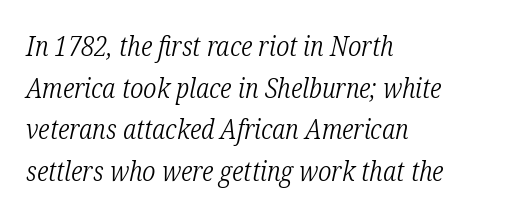
Q: Is the text bold? A: No.
Q: Is the text italic (slanted)? A: Yes, it leans right by about 12 degrees.
Q: Is the typeface a serif or a sans-serif typeface? A: Serif.
Q: Is the text underlined? A: No.
Q: How is the paragraph aligned? A: Left-aligned.
Q: Is the spacing between letters normal or unusually wide? A: Normal.
Q: Is the spacing between lines tight, normal or loose? A: Normal.
Q: Width (condensed, normal, or wide)? A: Condensed.
Q: Stroke contrast? A: Low.
Q: x-height? A: Medium.
Q: Monospaced? A: No.
